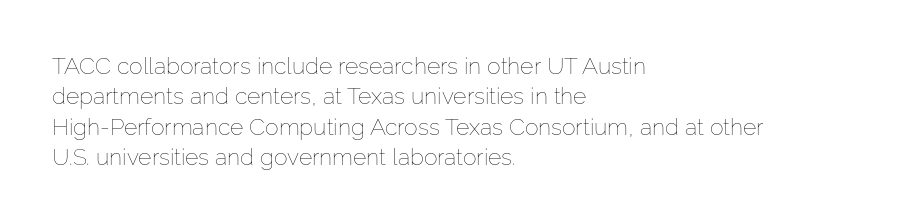
Q: Is the text bold? A: No.
Q: Is the text italic (slanted)? A: No, it is upright.
Q: Is the text underlined? A: No.
Q: How is the paragraph aligned? A: Left-aligned.
Q: Is the spacing between letters normal or unusually wide? A: Normal.
Q: Is the spacing between lines tight, normal or loose? A: Normal.
